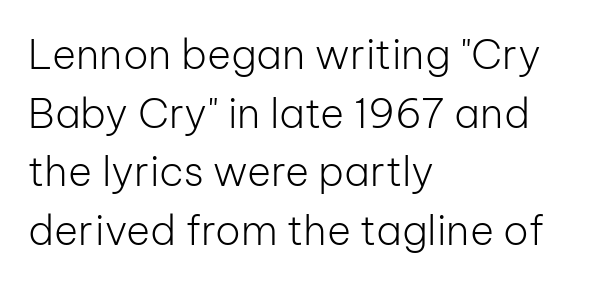
{"serif": "no", "italic": "no", "bold": "no", "weight": "light", "width": "normal", "stroke_contrast": "low", "x_height": "medium", "monospaced": "no", "underline": "no", "align": "left", "line_spacing": "normal", "line_spacing_ratio": 1.43, "letter_spacing": "normal", "letter_spacing_em": 0.0, "glyph_px": 41}
